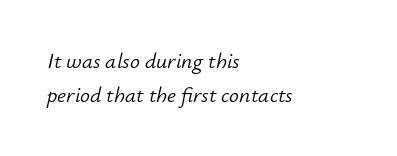
The image shows 22 px text type, italic (leaning right); set left-aligned, normal line spacing (1.53x), normal letter spacing, not underlined.
